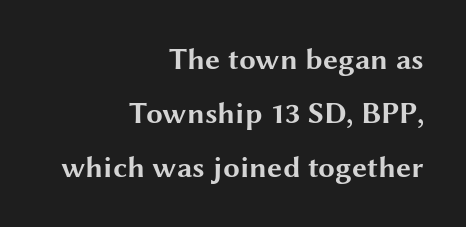
{"serif": "no", "italic": "no", "bold": "yes", "weight": "bold", "width": "wide", "stroke_contrast": "medium", "x_height": "medium", "monospaced": "no", "underline": "no", "align": "right", "line_spacing_ratio": 1.8, "letter_spacing": "normal", "letter_spacing_em": 0.0, "glyph_px": 30}
